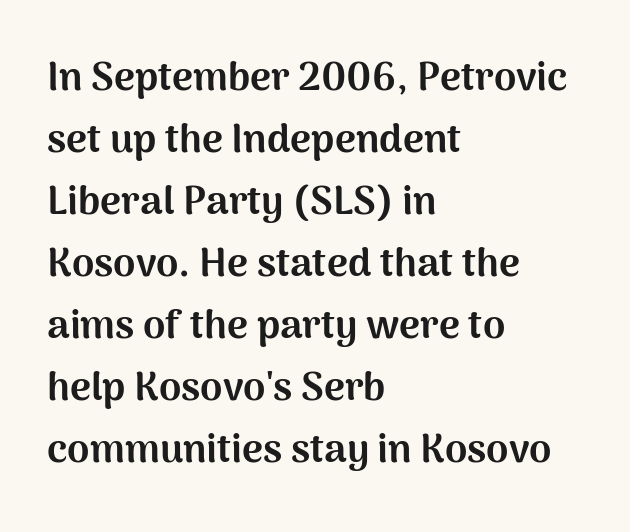
Q: Is the text bold? A: Yes.
Q: Is the text italic (slanted)? A: No, it is upright.
Q: Is the typeface a serif or a sans-serif typeface? A: Sans-serif.
Q: Is the text underlined? A: No.
Q: How is the paragraph aligned? A: Left-aligned.
Q: Is the spacing between letters normal or unusually wide? A: Normal.
Q: Is the spacing between lines tight, normal or loose? A: Normal.
Q: Width (condensed, normal, or wide)? A: Normal.
Q: Stroke contrast? A: Medium.
Q: x-height? A: Medium.
Q: Monospaced? A: No.
